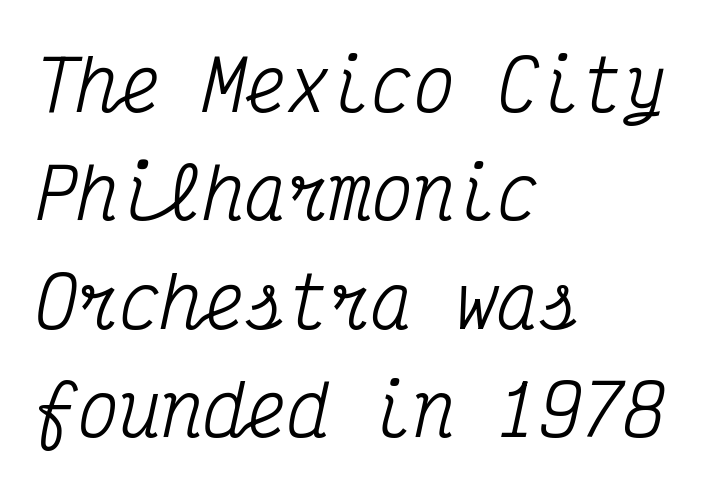
{"serif": "yes", "italic": "yes", "lean": "right", "slant_degrees": 12, "width": "condensed", "stroke_contrast": "medium", "x_height": "medium", "monospaced": "yes", "underline": "no", "align": "left", "line_spacing": "normal", "line_spacing_ratio": 1.55, "letter_spacing": "normal", "letter_spacing_em": 0.0, "glyph_px": 70}
